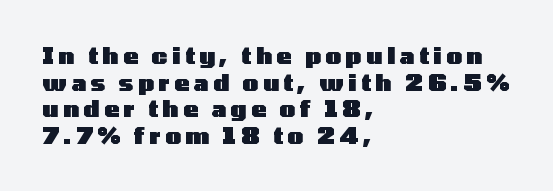
Q: Is the text bold? A: Yes.
Q: Is the text italic (slanted)? A: No, it is upright.
Q: Is the text underlined? A: No.
Q: How is the paragraph aligned? A: Left-aligned.
Q: Is the spacing between letters normal or unusually wide? A: Unusually wide.
